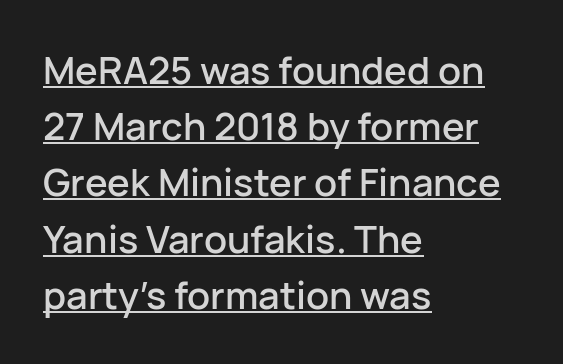
The image shows 38 px sans-serif type, upright; set left-aligned, normal line spacing (1.48x), normal letter spacing, underlined; low stroke contrast and a medium x-height.
